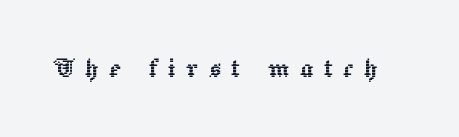
The image shows 32 px text type, upright; set unusually wide letter spacing (+0.32 em), not underlined; a medium x-height.
